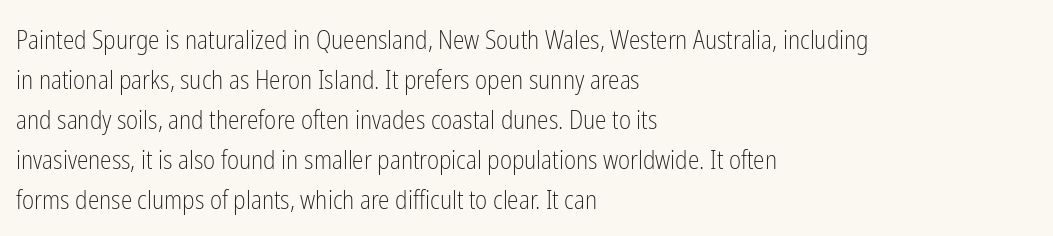
Descender tails drop into unmarked territory. Stroke mass is kept to a normal reading level or below. Default kerning and tracking; the words read as compact shapes. Teacher's note: observe the even left margin — that is flush-left alignment.
